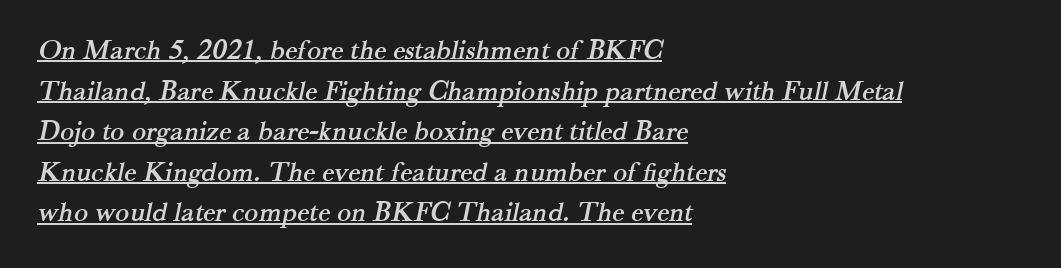
The ragged edge is on the right, which tells us the setting is flush left. You could not count columns in this text — the font is proportionally spaced. Each letter's strokes conclude with small projecting serifs. Honestly, the letter spacing is just normal — you wouldn't notice it. These characters rest on top of a visible drawn line. The rows are spaced the way most documents space them.
